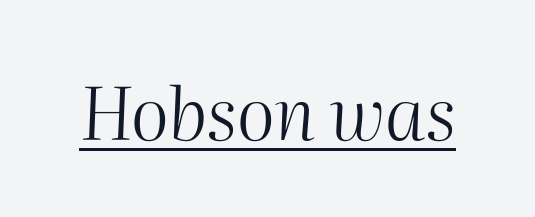
Is the type heavy? It reads as light-to-regular instead. Underlined type. The lettering tilts uniformly, giving the passage an italic look. A typesetter would call this proportional, since set widths differ per character. What stands out about the letter spacing? Nothing — it is the standard amount.
